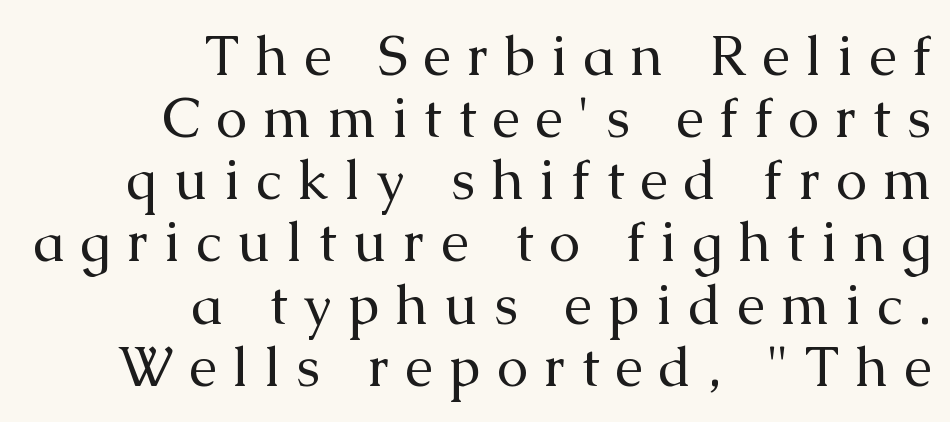
Does the leading feel generous? Not at all — it's pinched. The passage shown is not bold in any degree. The gap between lines stays unmarked. Horizontal alignment here is rightward, an uncommon choice for prose. You can tell it's not italic because the verticals are truly vertical. Between one letter and the next there's a generous, obvious gap.
